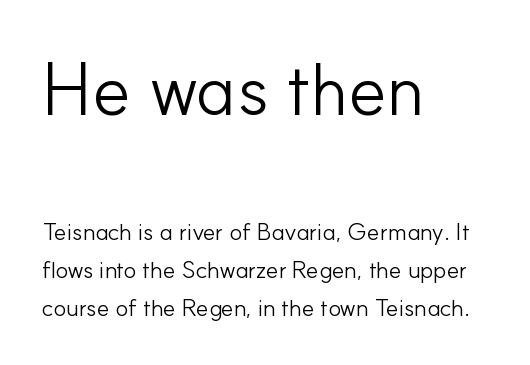
The image shows 73 px light sans-serif type, upright; set left-aligned, normal line spacing (1.58x), normal letter spacing, not underlined; the first (top) block is 3.04x larger; low stroke contrast and a small x-height.
